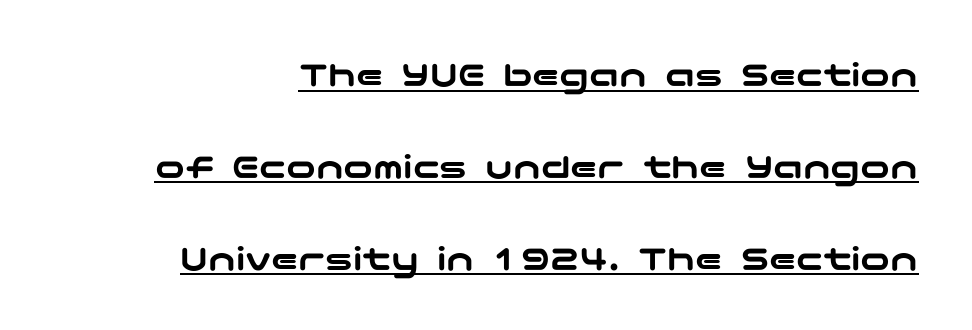
Does the lettering tilt? It doesn't — this is upright. This sample trades compactness for vertical openness between lines. The letterforms sit shoulder to shoulder at normal distance. Grotesque or geometric, the face here clearly has no serifs. Underlining? Definitely there.
